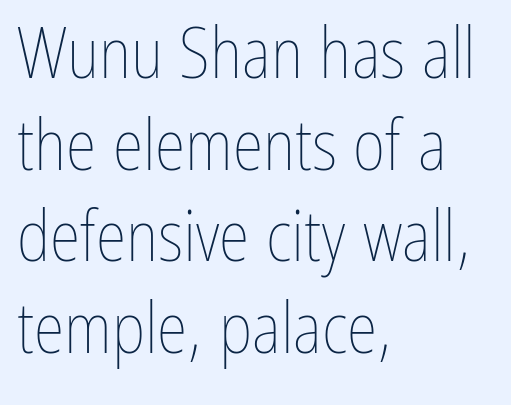
The image shows 70 px thin, condensed type, upright; set left-aligned, normal line spacing (1.31x), normal letter spacing, not underlined; low stroke contrast and a medium x-height.
